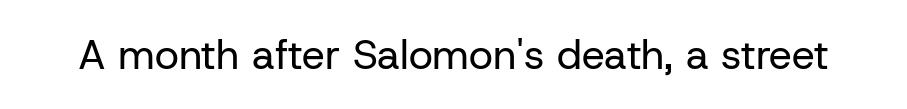
The strip under each line holds only bare page. Summary of weight: not heavy and not bold. Do the letters lean? They stand straight. A typesetter would call this zero additional tracking. Note: no serifs on the glyphs.
